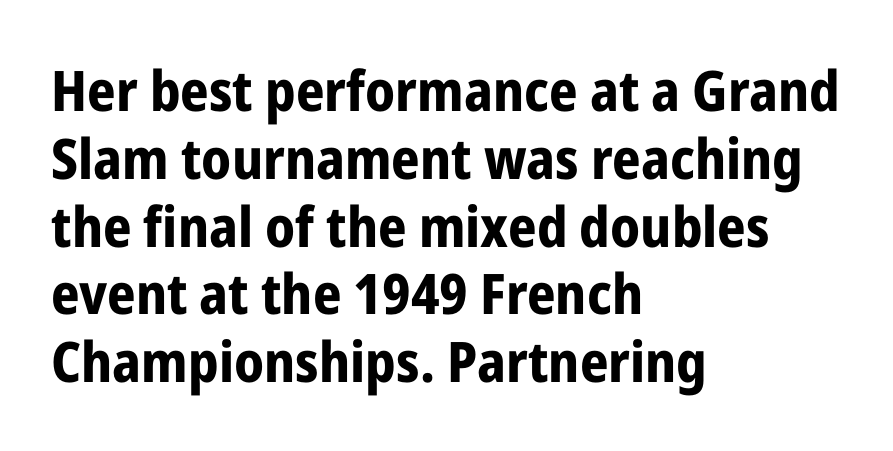
The image shows 56 px bold, condensed sans-serif type, upright; set left-aligned, line spacing 1.21x, normal letter spacing, not underlined; low stroke contrast and a medium x-height.
